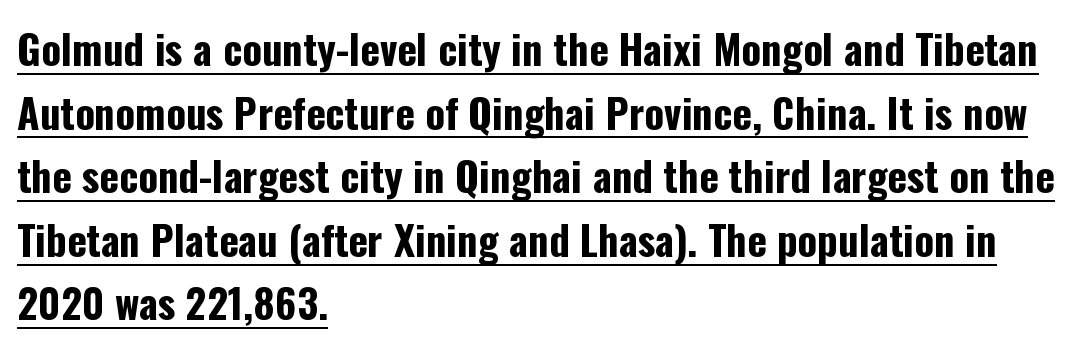
{"serif": "no", "italic": "no", "bold": "yes", "weight": "bold", "width": "condensed", "stroke_contrast": "low", "x_height": "medium", "monospaced": "no", "underline": "yes", "align": "left", "line_spacing": "normal", "line_spacing_ratio": 1.55, "letter_spacing": "normal", "letter_spacing_em": 0.0, "glyph_px": 41}
